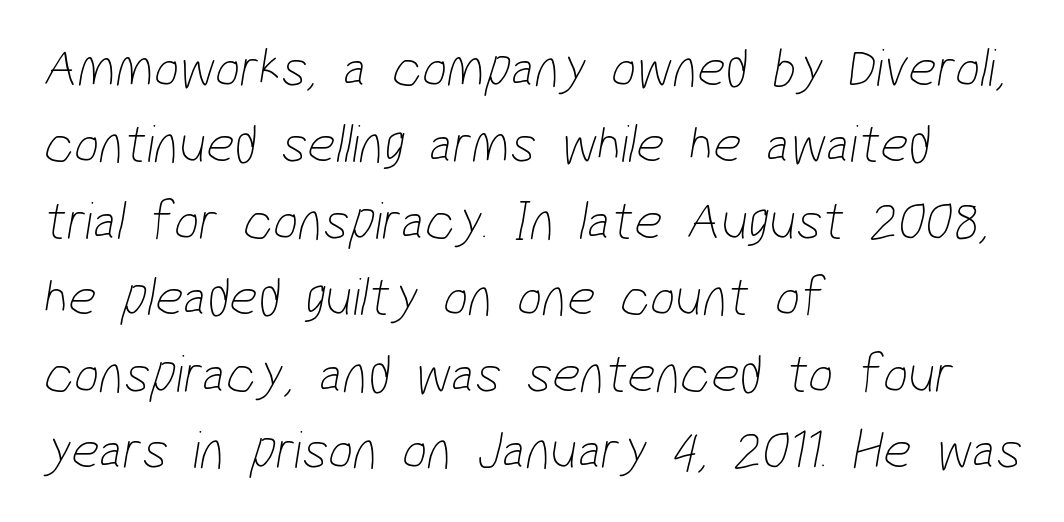
The image shows 55 px thin, condensed sans-serif type; set left-aligned, normal line spacing (1.39x), normal letter spacing, not underlined; low stroke contrast and a medium x-height.
